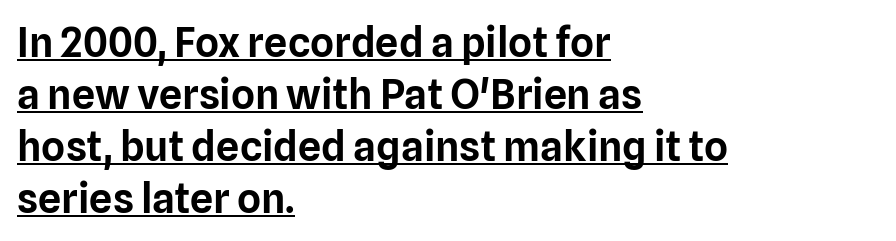
Honestly, the underline is the first thing you notice here. Caption: standard tracking, unaltered. The rendering anchors every line to the left-hand side. Ascenders rise straight up at ninety degrees. Regular leading. The passage shown is typed in a proportional face where columns would drift.
